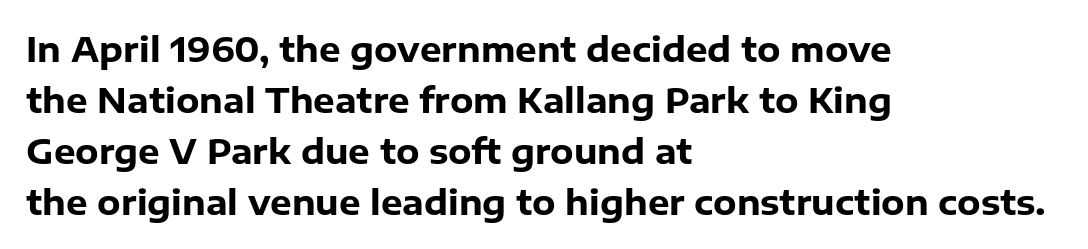
{"serif": "no", "italic": "no", "bold": "yes", "weight": "heavy", "width": "normal", "stroke_contrast": "low", "x_height": "medium", "monospaced": "no", "underline": "no", "align": "left", "line_spacing": "normal", "line_spacing_ratio": 1.5, "letter_spacing": "normal", "letter_spacing_em": 0.0, "glyph_px": 34}
